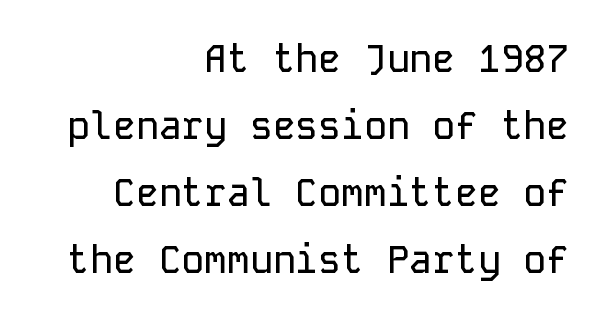
These lines are set flush right with a ragged left edge. This sample uses an upright cut, with every glyph sitting square on the baseline. A typesetter would call this zero additional tracking. The designer went with a sans here, leaving each stem footless.
